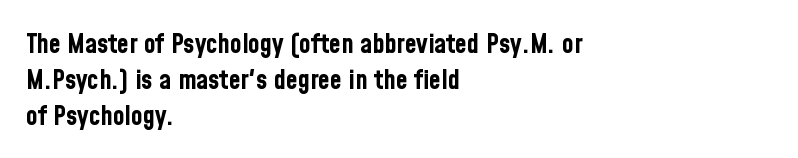
The image shows 27 px bold type, upright; set left-aligned, normal line spacing (1.34x), normal letter spacing, not underlined.
